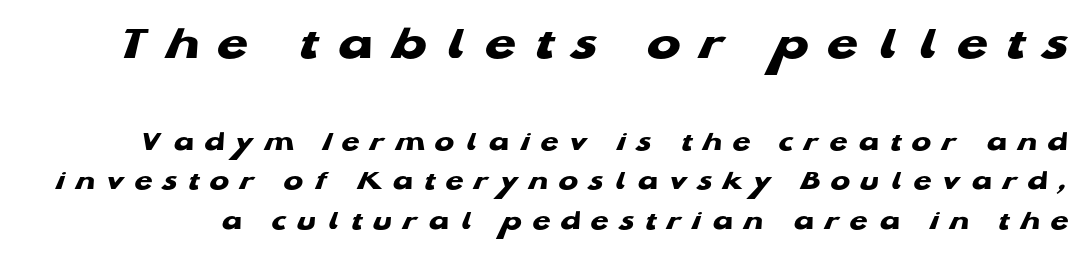
{"serif": "no", "bold": "yes", "weight": "heavy", "width": "wide", "stroke_contrast": "low", "x_height": "medium", "monospaced": "no", "underline": "no", "line_spacing": "normal", "line_spacing_ratio": 1.36, "letter_spacing": "wide", "letter_spacing_em": 0.37, "larger_block": "first", "size_ratio": 1.72, "glyph_px": 50}
